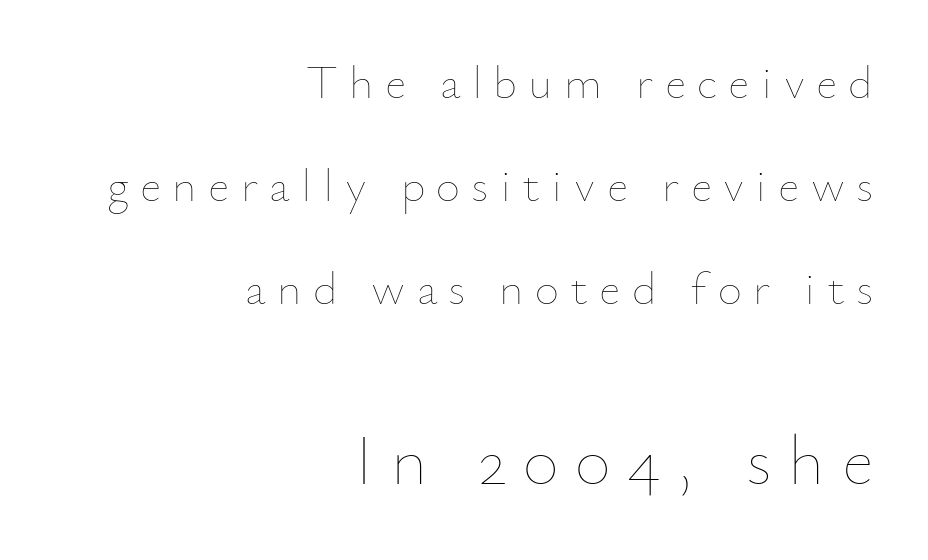
Q: Is the text bold? A: No.
Q: Is the text italic (slanted)? A: No, it is upright.
Q: Is the text underlined? A: No.
Q: How is the paragraph aligned? A: Right-aligned.
Q: Is the spacing between letters normal or unusually wide? A: Unusually wide.
Q: Is the spacing between lines tight, normal or loose? A: Loose.
Q: Which block of text is set in a larger size, the first (top) or the second (bottom)? A: The second (bottom) one.
Q: Width (condensed, normal, or wide)? A: Normal.
Q: Stroke contrast? A: Low.
Q: x-height? A: Small.
Q: Monospaced? A: No.
